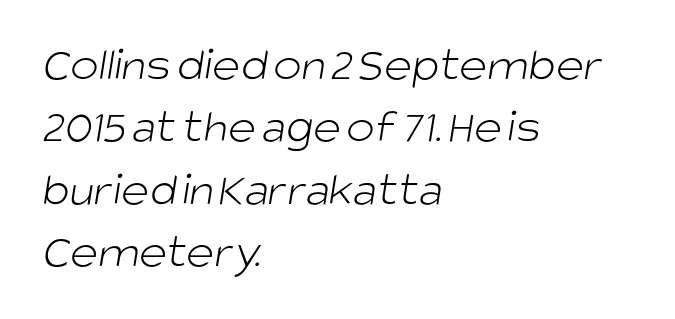
{"serif": "no", "bold": "no", "weight": "light", "width": "normal", "stroke_contrast": "low", "x_height": "large", "monospaced": "no", "underline": "no", "align": "left", "line_spacing": "normal", "line_spacing_ratio": 1.3, "letter_spacing": "normal", "letter_spacing_em": 0.0, "glyph_px": 48}
